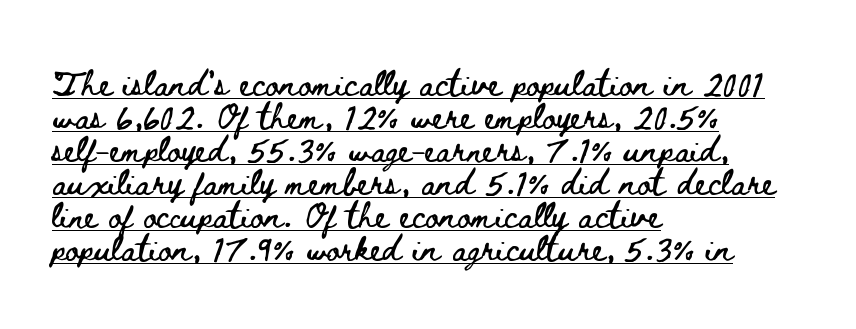
Q: Is the text underlined? A: Yes.
Q: How is the paragraph aligned? A: Left-aligned.
Q: Is the spacing between letters normal or unusually wide? A: Normal.
Q: Is the spacing between lines tight, normal or loose? A: Normal.
